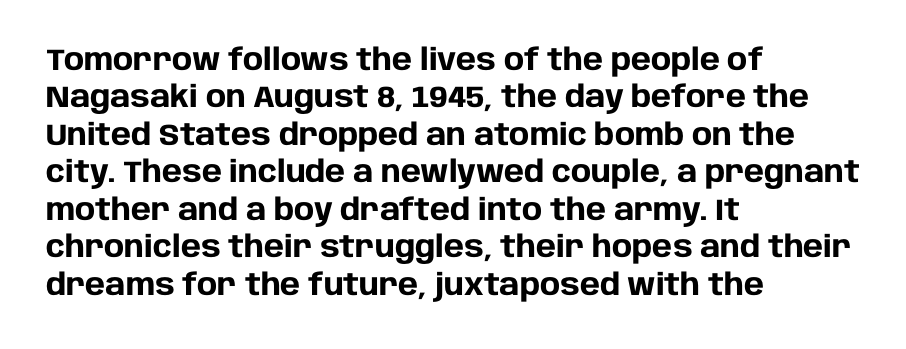
Q: Is the text bold? A: Yes.
Q: Is the text italic (slanted)? A: No, it is upright.
Q: Is the typeface a serif or a sans-serif typeface? A: Sans-serif.
Q: Is the text underlined? A: No.
Q: How is the paragraph aligned? A: Left-aligned.
Q: Is the spacing between letters normal or unusually wide? A: Normal.
Q: Is the spacing between lines tight, normal or loose? A: Normal.
Q: Width (condensed, normal, or wide)? A: Normal.
Q: Stroke contrast? A: Low.
Q: x-height? A: Large.
Q: Monospaced? A: No.
